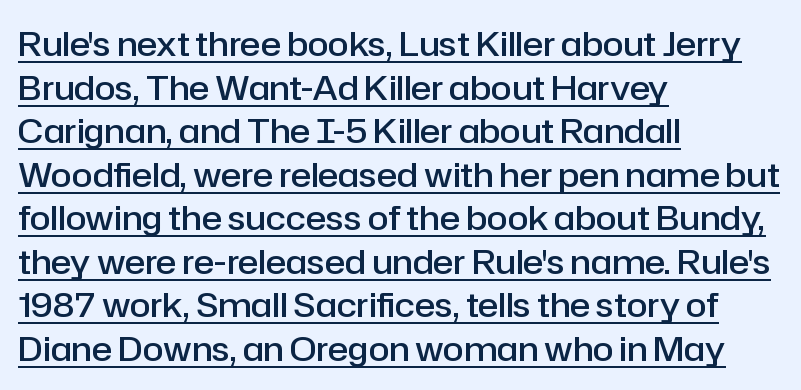
Regarding serifs, this sample does without them. Quick note: not italic, upright. Spacing verdict: proportional, widths tailored to each character. The typesetter chose a ragged-right arrangement here.
